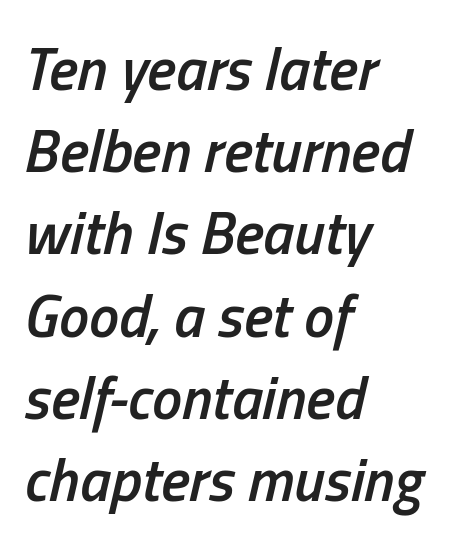
{"italic": "yes", "lean": "right", "slant_degrees": 13, "bold": "semi", "weight": "semibold", "width": "condensed", "stroke_contrast": "low", "x_height": "medium", "monospaced": "no", "underline": "no", "align": "left", "line_spacing": "normal", "line_spacing_ratio": 1.37, "letter_spacing": "normal", "letter_spacing_em": 0.0, "glyph_px": 60}
